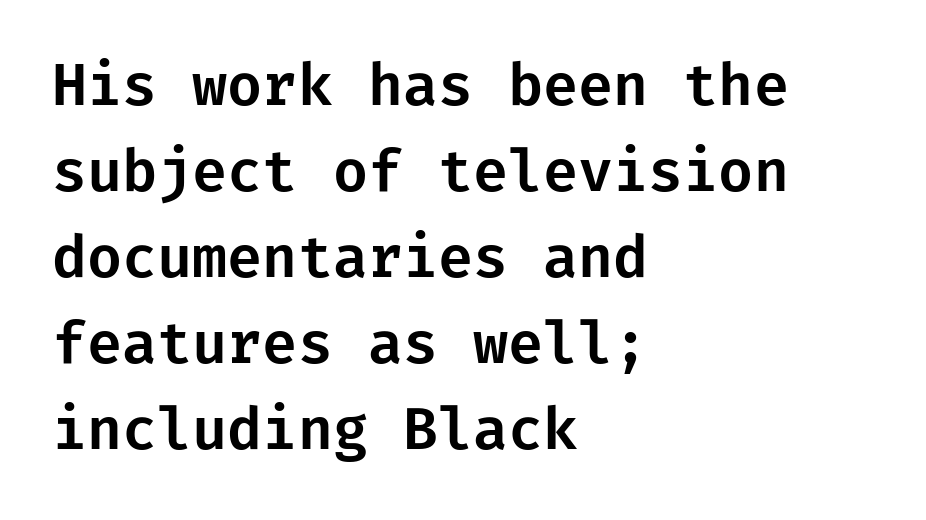
The image shows 57 px sans-serif type, upright; set left-aligned, normal line spacing (1.51x), normal letter spacing, not underlined; low stroke contrast and a medium x-height.
